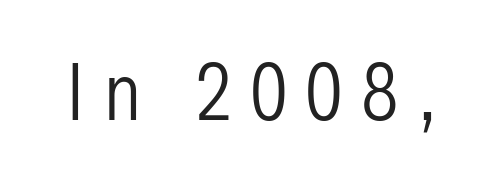
Bold? No — there's no thickening of the strokes. Students, note that the glyphs here are deliberately spaced far apart. Character widths vary here, with narrow letters taking less room than wide ones. The text was rendered using a sans face with plain stroke endings. Every character sits straight up, as roman type does.
